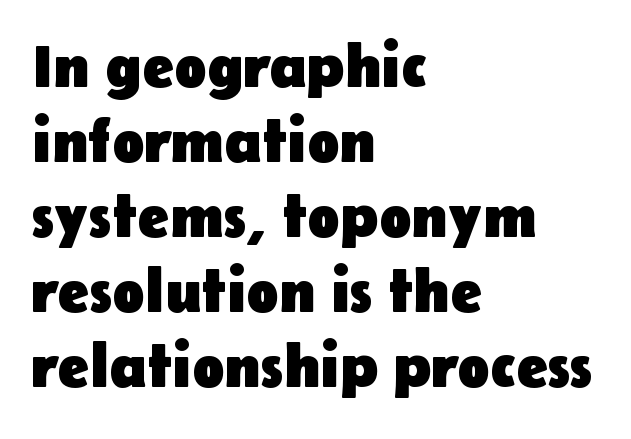
{"serif": "no", "italic": "no", "bold": "yes", "weight": "heavy", "width": "normal", "stroke_contrast": "low", "x_height": "medium", "monospaced": "no", "underline": "no", "align": "left", "line_spacing": "normal", "line_spacing_ratio": 1.25, "letter_spacing": "normal", "letter_spacing_em": 0.0, "glyph_px": 60}
